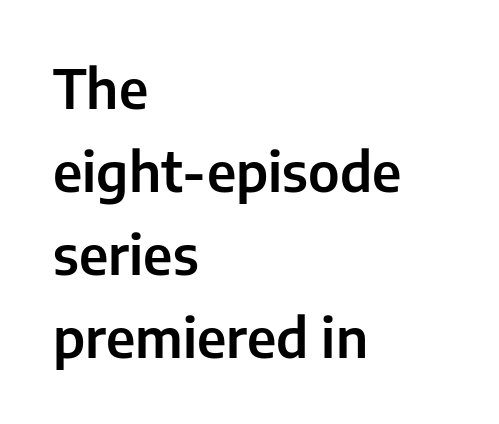
Q: Is the text italic (slanted)? A: No, it is upright.
Q: Is the typeface a serif or a sans-serif typeface? A: Sans-serif.
Q: Is the text underlined? A: No.
Q: How is the paragraph aligned? A: Left-aligned.
Q: Is the spacing between letters normal or unusually wide? A: Normal.
Q: Is the spacing between lines tight, normal or loose? A: Normal.
Q: Width (condensed, normal, or wide)? A: Normal.
Q: Stroke contrast? A: Low.
Q: x-height? A: Medium.
Q: Monospaced? A: No.
